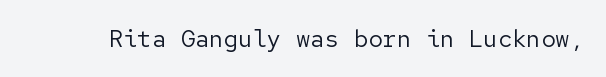
{"italic": "no", "bold": "no", "underline": "no", "letter_spacing": "normal", "letter_spacing_em": 0.0, "glyph_px": 24}
